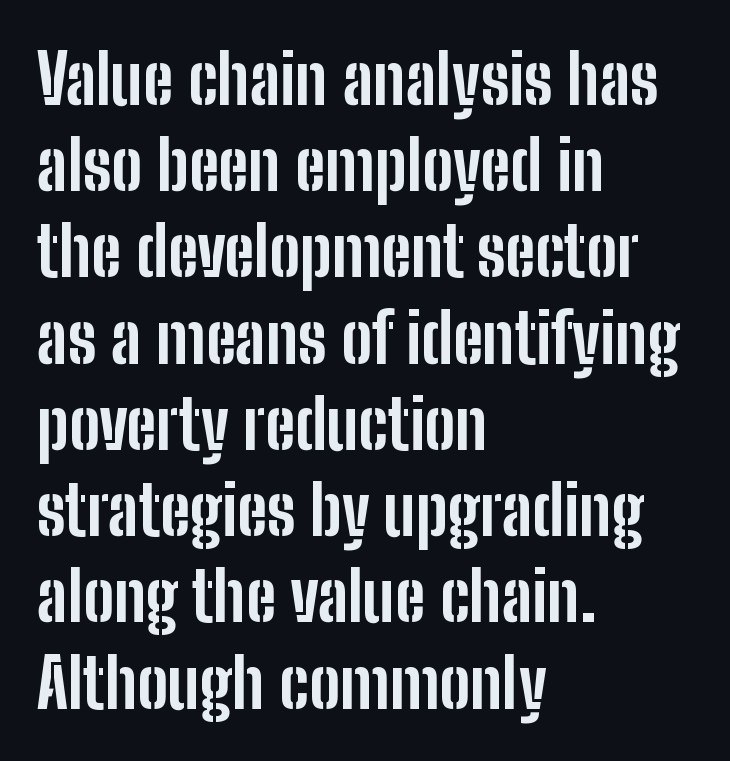
The image shows 69 px bold, condensed sans-serif type, upright; set left-aligned, normal line spacing (1.25x), normal letter spacing, not underlined; low stroke contrast and a medium x-height.
